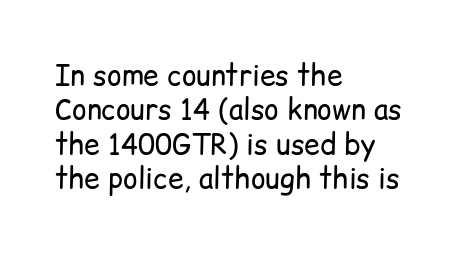
Q: Is the text bold? A: No.
Q: Is the text italic (slanted)? A: No, it is upright.
Q: Is the typeface a serif or a sans-serif typeface? A: Sans-serif.
Q: Is the text underlined? A: No.
Q: How is the paragraph aligned? A: Left-aligned.
Q: Is the spacing between letters normal or unusually wide? A: Normal.
Q: Width (condensed, normal, or wide)? A: Normal.
Q: Stroke contrast? A: Low.
Q: x-height? A: Medium.
Q: Monospaced? A: No.
